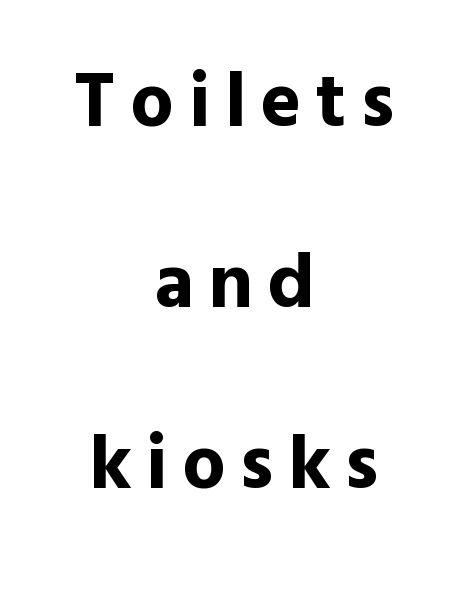
The image shows 77 px bold sans-serif type, upright; set centered, loose line spacing (2.35x), not underlined; a medium x-height.
